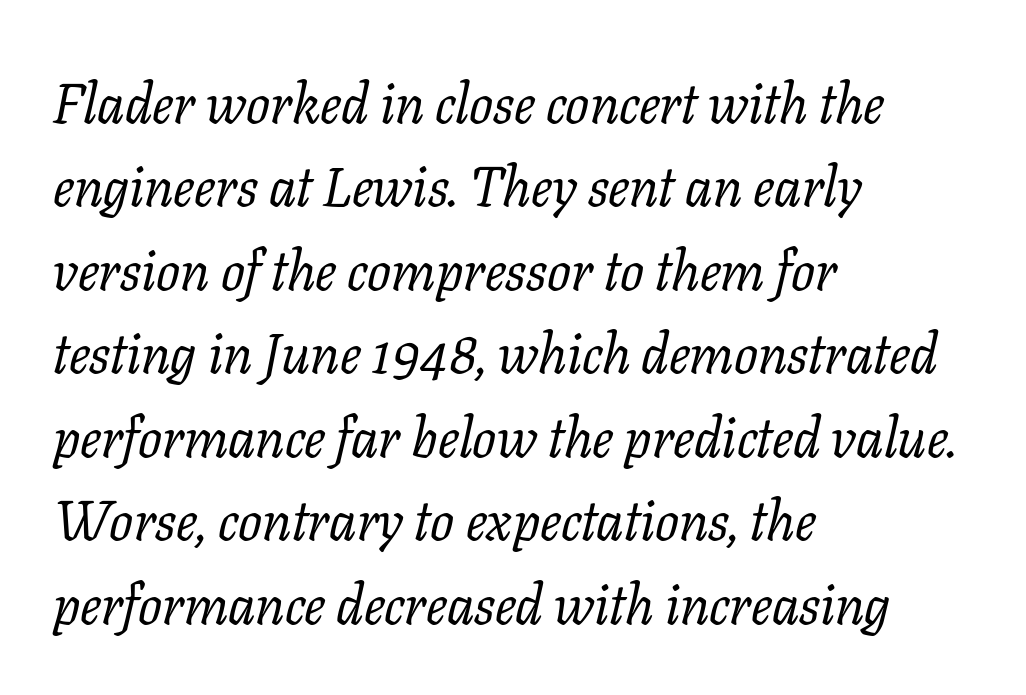
Q: Is the text bold? A: No.
Q: Is the text italic (slanted)? A: Yes, it leans right by about 11 degrees.
Q: Is the typeface a serif or a sans-serif typeface? A: Serif.
Q: Is the text underlined? A: No.
Q: How is the paragraph aligned? A: Left-aligned.
Q: Is the spacing between letters normal or unusually wide? A: Normal.
Q: Is the spacing between lines tight, normal or loose? A: Normal.
Q: Width (condensed, normal, or wide)? A: Normal.
Q: Stroke contrast? A: Low.
Q: x-height? A: Medium.
Q: Monospaced? A: No.
